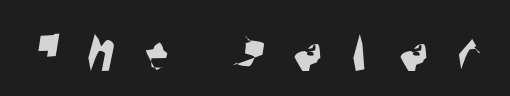
Characters follow at a spacing far wider than the type designer built in. Descenders are the only things crossing below the line. Look at the bottom of the vertical strokes: they stop flat, with no serifs. Note the varied advance widths — an 'i' is clearly narrower than an 'm'.
